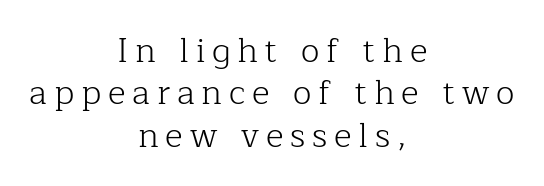
Q: Is the text bold? A: No.
Q: Is the text italic (slanted)? A: No, it is upright.
Q: Is the typeface a serif or a sans-serif typeface? A: Serif.
Q: Is the text underlined? A: No.
Q: How is the paragraph aligned? A: Centered.
Q: Is the spacing between letters normal or unusually wide? A: Unusually wide.
Q: Is the spacing between lines tight, normal or loose? A: Normal.
Q: Width (condensed, normal, or wide)? A: Normal.
Q: Stroke contrast? A: Low.
Q: x-height? A: Medium.
Q: Monospaced? A: No.
